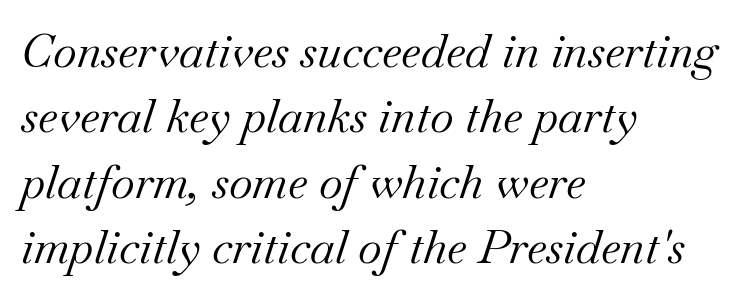
The image shows 46 px regular-weight serif type, italic (leaning right); set left-aligned, normal line spacing (1.42x), normal letter spacing, not underlined; medium stroke contrast and a small x-height.
